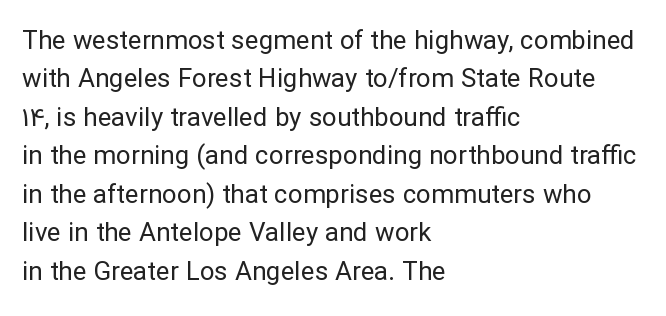
Q: Is the text bold? A: No.
Q: Is the text italic (slanted)? A: No, it is upright.
Q: Is the text underlined? A: No.
Q: How is the paragraph aligned? A: Left-aligned.
Q: Is the spacing between letters normal or unusually wide? A: Normal.
Q: Is the spacing between lines tight, normal or loose? A: Normal.
